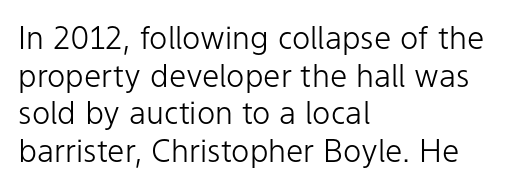
{"serif": "no", "italic": "no", "bold": "no", "weight": "light", "width": "normal", "stroke_contrast": "low", "x_height": "medium", "monospaced": "no", "underline": "no", "align": "left", "line_spacing_ratio": 1.21, "letter_spacing": "normal", "letter_spacing_em": 0.0, "glyph_px": 31}
